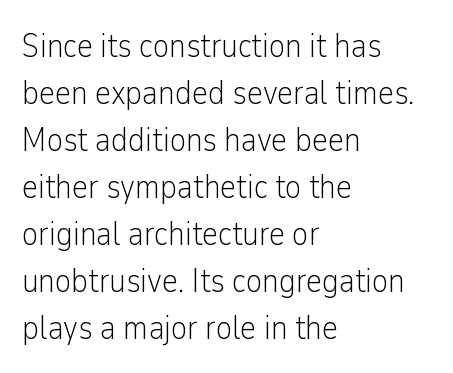
The image shows 34 px light, condensed sans-serif type, upright; set left-aligned, normal line spacing (1.38x), normal letter spacing, not underlined; low stroke contrast and a medium x-height.
